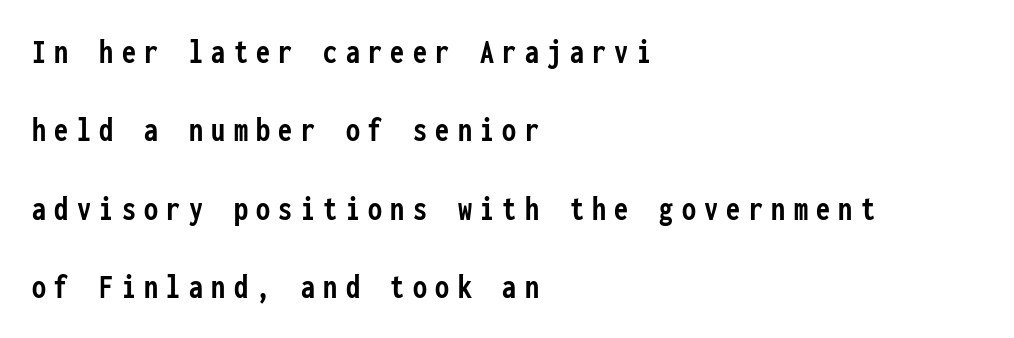
{"serif": "no", "italic": "no", "bold": "yes", "weight": "semibold", "width": "condensed", "stroke_contrast": "low", "x_height": "medium", "monospaced": "yes", "underline": "no", "align": "left", "line_spacing": "loose", "line_spacing_ratio": 2.24, "letter_spacing": "wide", "letter_spacing_em": 0.24, "glyph_px": 35}
